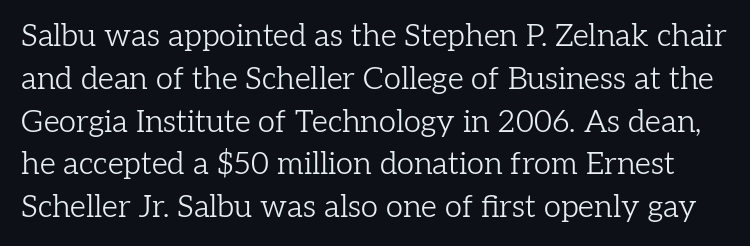
The image shows 31 px light serif type, upright; set normal line spacing (1.38x), normal letter spacing, not underlined; low stroke contrast and a medium x-height.
